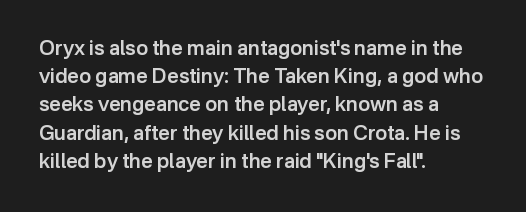
Q: Is the text bold? A: Semi-bold.
Q: Is the text italic (slanted)? A: No, it is upright.
Q: Is the text underlined? A: No.
Q: How is the paragraph aligned? A: Left-aligned.
Q: Is the spacing between letters normal or unusually wide? A: Normal.
Q: Is the spacing between lines tight, normal or loose? A: Normal.
